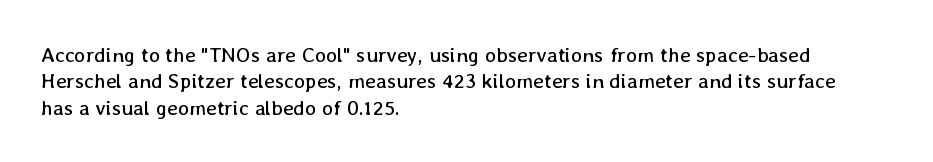
{"italic": "no", "bold": "no", "underline": "no", "align": "left", "line_spacing": "normal", "line_spacing_ratio": 1.26, "letter_spacing": "normal", "letter_spacing_em": 0.0, "glyph_px": 21}
